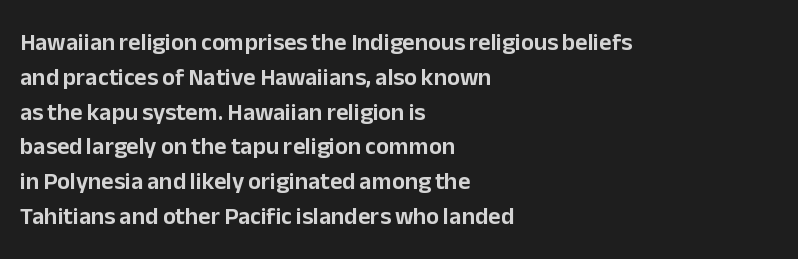
This sample keeps an unexceptional amount of space between lines. These lines keep a tight, regular rhythm from letter to letter. Every stem runs plumb, perpendicular to the baseline. Reading down the block, your eye returns to a fixed left position each line. The string is rendered with underlining switched off.
